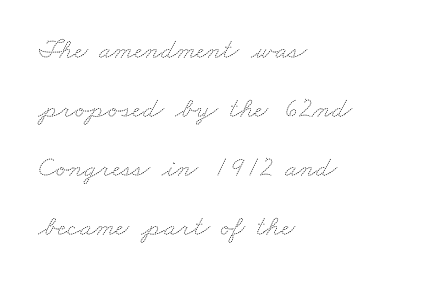
Q: Is the text bold? A: No.
Q: Is the text underlined? A: No.
Q: How is the paragraph aligned? A: Left-aligned.
Q: Is the spacing between letters normal or unusually wide? A: Normal.
Q: Is the spacing between lines tight, normal or loose? A: Loose.
Q: Width (condensed, normal, or wide)? A: Wide.
Q: Stroke contrast? A: Medium.
Q: x-height? A: Small.
Q: Monospaced? A: No.
